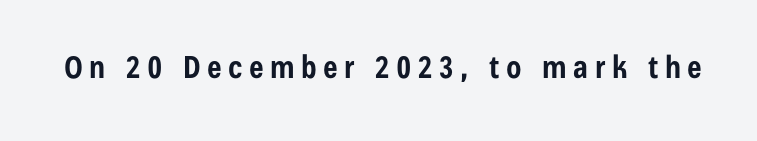
Bare-footed words on every line. Are there feet on the stems? There aren't — it's a sans. Does the weight exceed regular? Yes, all the way to bold. Quick note: not italic, upright.
